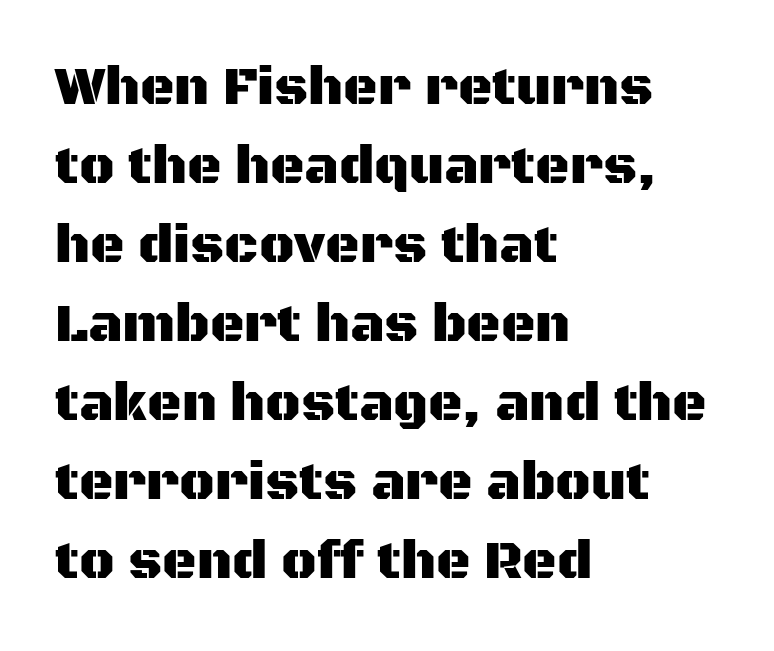
Letters rest on an invisible, unmarked baseline. Looks like regular typesetting: each glyph gets only the width it needs. Tall strokes in this sample are plumb rather than angled. The paragraph shown leans on its left margin.
